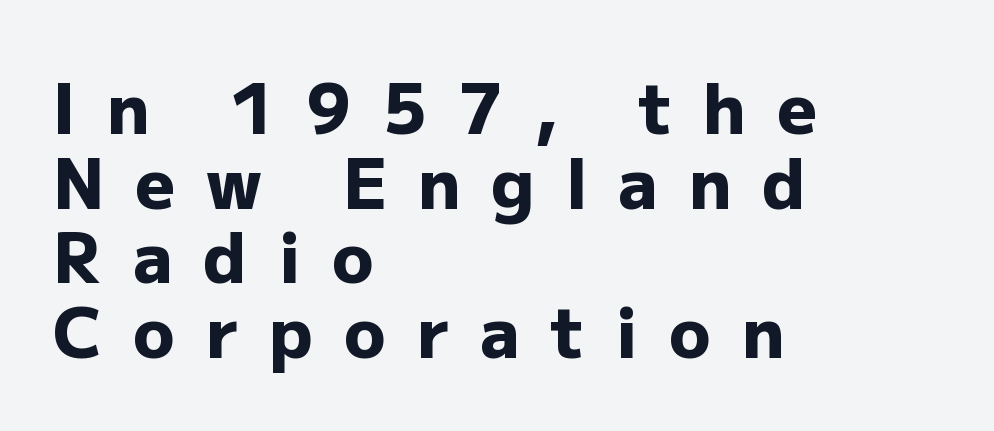
{"serif": "no", "italic": "no", "bold": "yes", "weight": "heavy", "width": "normal", "stroke_contrast": "low", "x_height": "medium", "monospaced": "no", "underline": "no", "align": "left", "line_spacing": "tight", "line_spacing_ratio": 1.08, "letter_spacing": "wide", "letter_spacing_em": 0.45, "glyph_px": 69}
